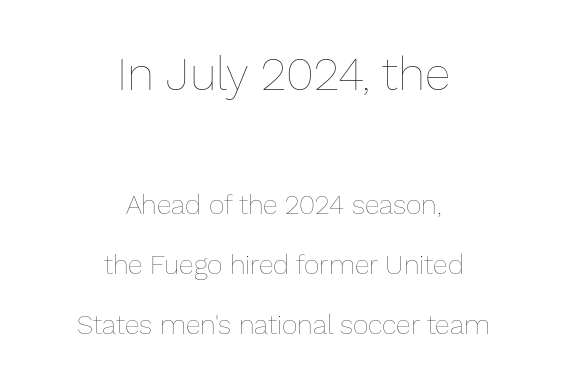
Q: Is the text bold? A: No.
Q: Is the text italic (slanted)? A: No, it is upright.
Q: Is the text underlined? A: No.
Q: How is the paragraph aligned? A: Centered.
Q: Is the spacing between letters normal or unusually wide? A: Normal.
Q: Is the spacing between lines tight, normal or loose? A: Loose.
Q: Which block of text is set in a larger size, the first (top) or the second (bottom)? A: The first (top) one.
Q: Width (condensed, normal, or wide)? A: Normal.
Q: Stroke contrast? A: Low.
Q: x-height? A: Medium.
Q: Monospaced? A: No.
